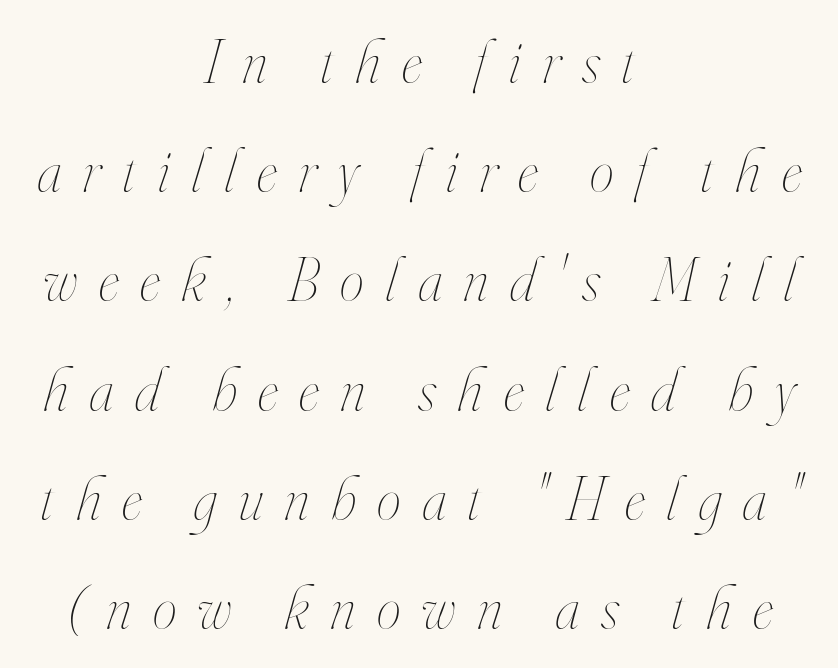
The image shows 61 px thin, condensed type, italic (leaning right); set centered, line spacing 1.79x, unusually wide letter spacing (+0.35 em), not underlined; high stroke contrast and a small x-height.
